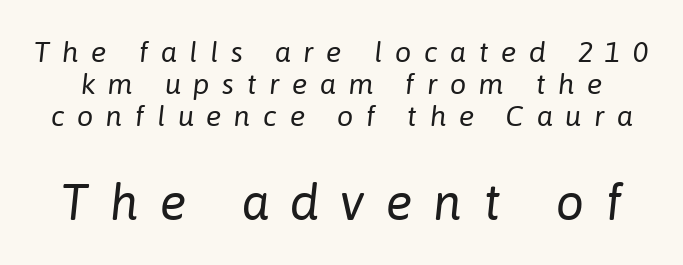
Q: Is the text bold? A: No.
Q: Is the text italic (slanted)? A: Yes, it leans right by about 6 degrees.
Q: Is the text underlined? A: No.
Q: Is the spacing between letters normal or unusually wide? A: Unusually wide.
Q: Is the spacing between lines tight, normal or loose? A: Tight.
Q: Which block of text is set in a larger size, the first (top) or the second (bottom)? A: The second (bottom) one.
Q: Width (condensed, normal, or wide)? A: Normal.
Q: Stroke contrast? A: Low.
Q: x-height? A: Medium.
Q: Monospaced? A: No.
